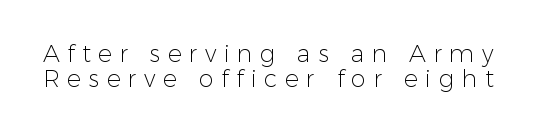
{"italic": "no", "bold": "no", "underline": "no", "line_spacing": "tight", "line_spacing_ratio": 1.04, "letter_spacing": "wide", "letter_spacing_em": 0.31, "glyph_px": 24}
